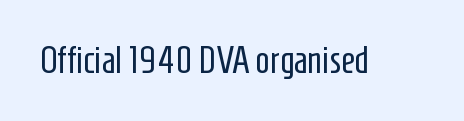
The image shows 37 px regular-weight, condensed sans-serif type, upright; set normal letter spacing, not underlined; low stroke contrast and a medium x-height.
